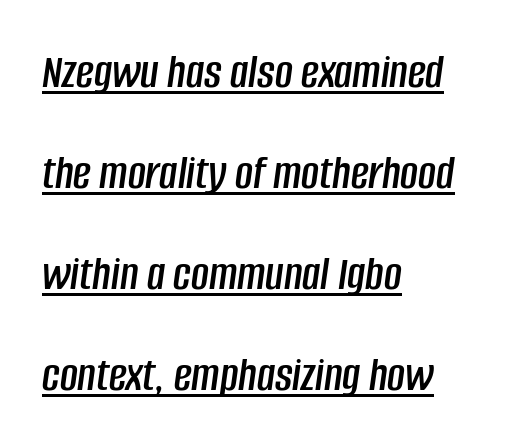
{"italic": "yes", "lean": "right", "slant_degrees": 8, "width": "condensed", "stroke_contrast": "low", "x_height": "large", "monospaced": "no", "underline": "yes", "align": "left", "line_spacing": "loose", "line_spacing_ratio": 2.06, "letter_spacing": "normal", "letter_spacing_em": 0.0, "glyph_px": 49}
